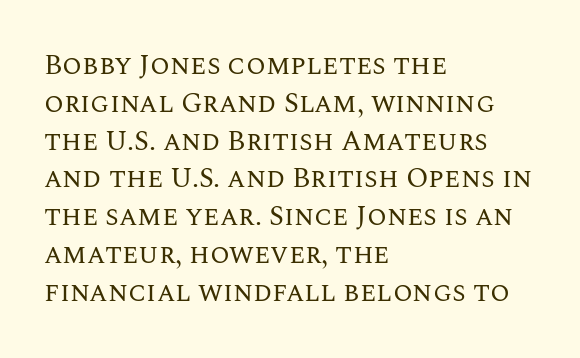
Is the letter spacing exaggerated? No — it looks like the ordinary default. Stroke mass is kept to a normal reading level or below. Nobody drew a line under any word here. All the whitespace from short lines collects on the right. These lines are rendered in a variable-pitch font.
